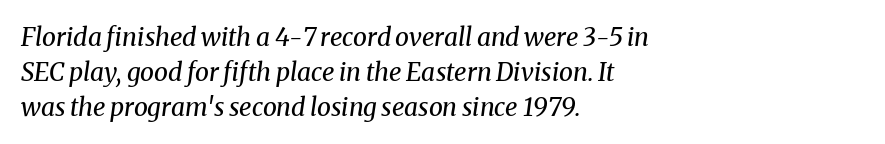
{"italic": "yes", "lean": "right", "slant_degrees": 8, "bold": "no", "underline": "no", "align": "left", "line_spacing": "normal", "line_spacing_ratio": 1.4, "letter_spacing": "normal", "letter_spacing_em": 0.0, "glyph_px": 25}
